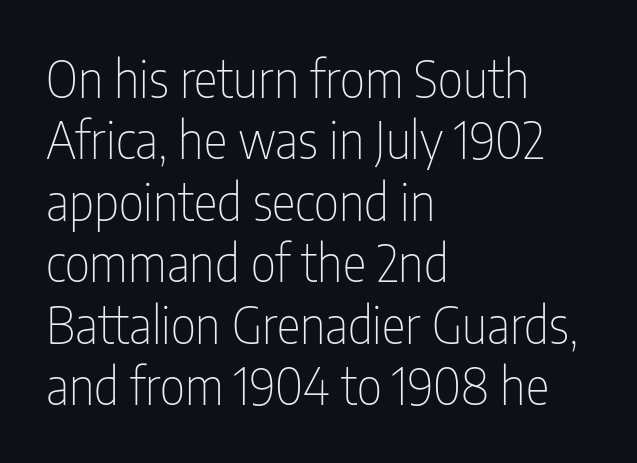
Q: Is the text bold? A: No.
Q: Is the text italic (slanted)? A: No, it is upright.
Q: Is the typeface a serif or a sans-serif typeface? A: Sans-serif.
Q: Is the text underlined? A: No.
Q: How is the paragraph aligned? A: Left-aligned.
Q: Is the spacing between letters normal or unusually wide? A: Normal.
Q: Width (condensed, normal, or wide)? A: Condensed.
Q: Stroke contrast? A: Low.
Q: x-height? A: Medium.
Q: Monospaced? A: No.
